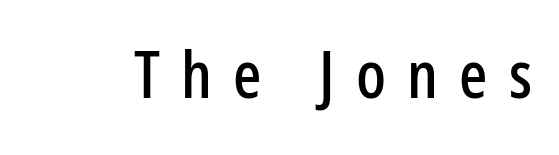
{"serif": "no", "italic": "no", "width": "condensed", "stroke_contrast": "low", "x_height": "medium", "monospaced": "no", "underline": "no", "letter_spacing": "wide", "letter_spacing_em": 0.32, "glyph_px": 66}
